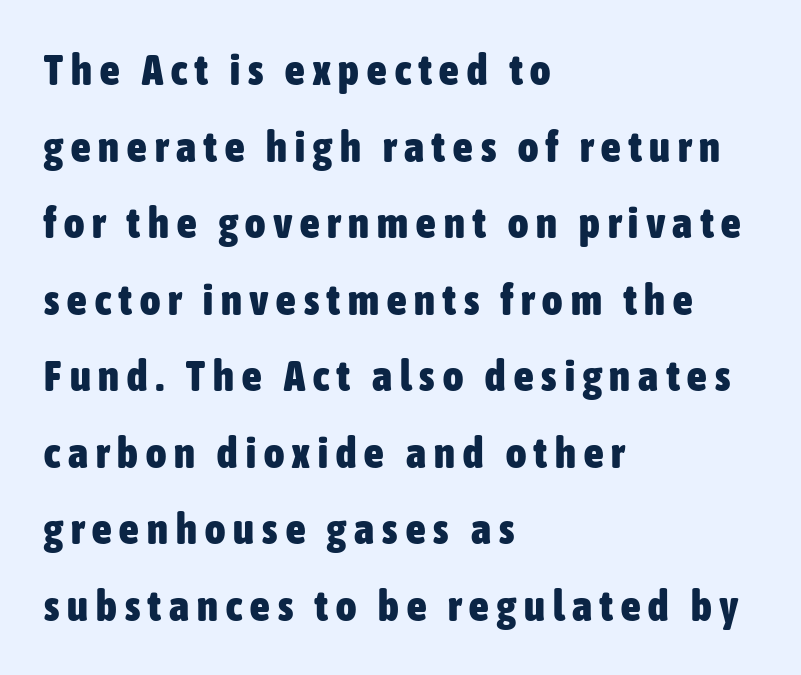
Q: Is the text bold? A: Yes.
Q: Is the text italic (slanted)? A: No, it is upright.
Q: Is the typeface a serif or a sans-serif typeface? A: Sans-serif.
Q: Is the text underlined? A: No.
Q: How is the paragraph aligned? A: Left-aligned.
Q: Width (condensed, normal, or wide)? A: Condensed.
Q: Stroke contrast? A: Low.
Q: x-height? A: Medium.
Q: Monospaced? A: No.
